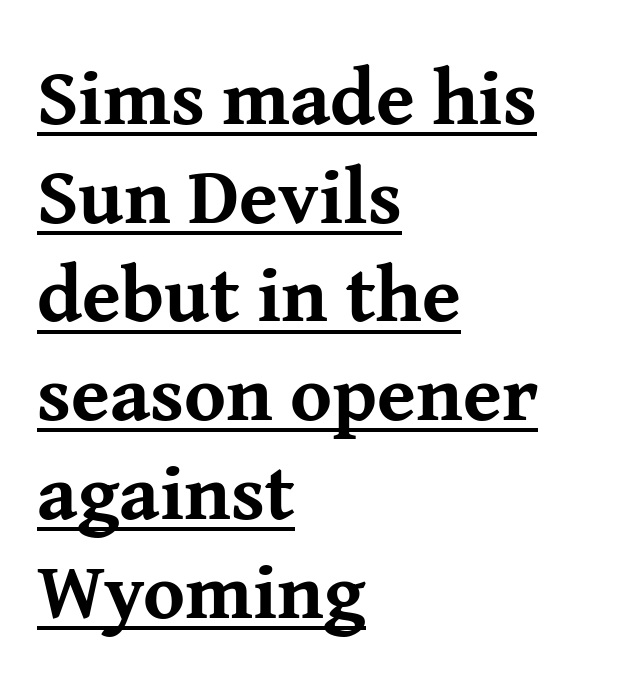
The image shows 79 px bold serif type, upright; set left-aligned, normal line spacing (1.25x), normal letter spacing, underlined; medium stroke contrast and a medium x-height.
